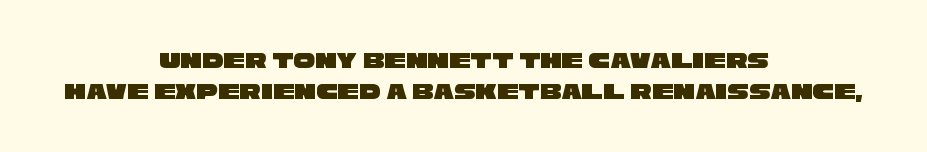
Descender tails drop into unmarked territory. Short and long lines alike share a common midpoint. The designer left line spacing at the default. Nothing unusual about the tracking: characters are spaced as the font intends.
